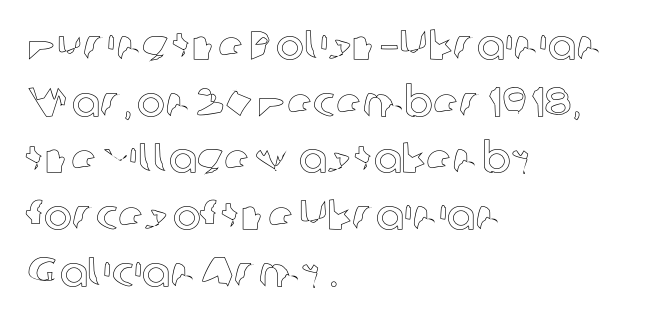
The image shows 42 px text type, upright; set left-aligned, normal line spacing (1.35x), normal letter spacing, not underlined; a medium x-height.
